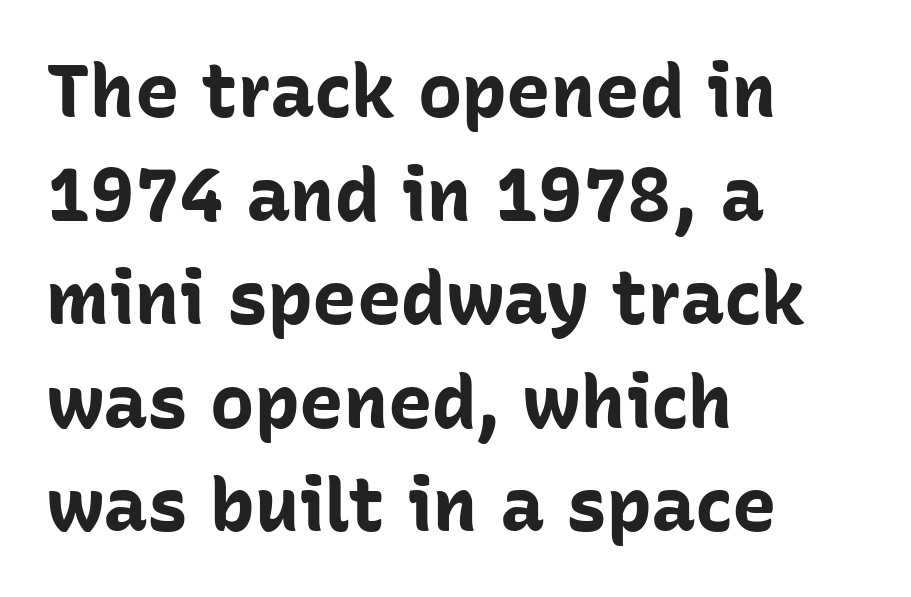
{"serif": "no", "italic": "no", "bold": "yes", "weight": "bold", "width": "normal", "stroke_contrast": "low", "x_height": "medium", "monospaced": "no", "underline": "no", "align": "left", "line_spacing": "normal", "line_spacing_ratio": 1.4, "letter_spacing": "normal", "letter_spacing_em": 0.0, "glyph_px": 74}
